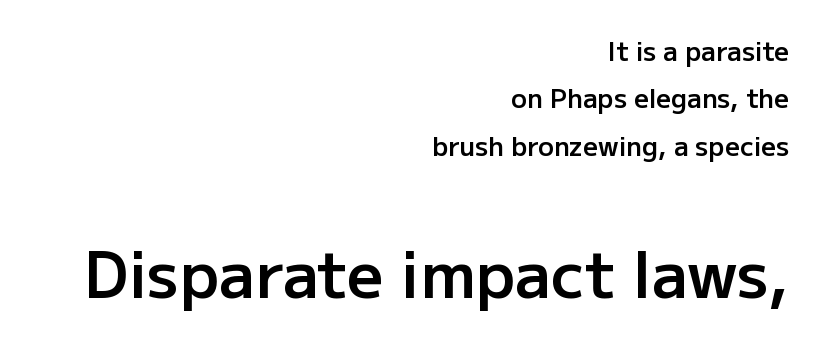
The image shows 64 px semibold sans-serif type, upright; set right-aligned, line spacing 1.82x, normal letter spacing, not underlined; the second (bottom) block is 2.46x larger; low stroke contrast and a medium x-height.
